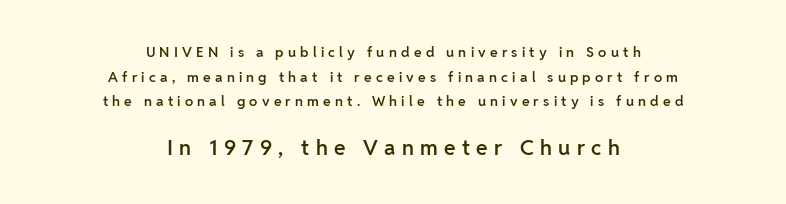
The image shows 21 px text type, upright; set centered, line spacing 1.76x, unusually wide letter spacing (+0.3 em), not underlined; the second (bottom) block is 1.5x larger.
